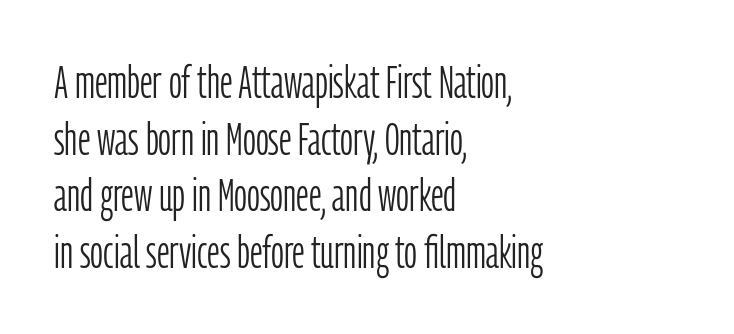
The string is rendered with underlining switched off. Ordinary non-slanted type is in use. Each stroke keeps to a modest, everyday thickness or less. You can tell from the bare stems that sans-serif type was used. Line beginnings align vertically; line endings do not. A typesetter would call this proportional, since set widths differ per character.
